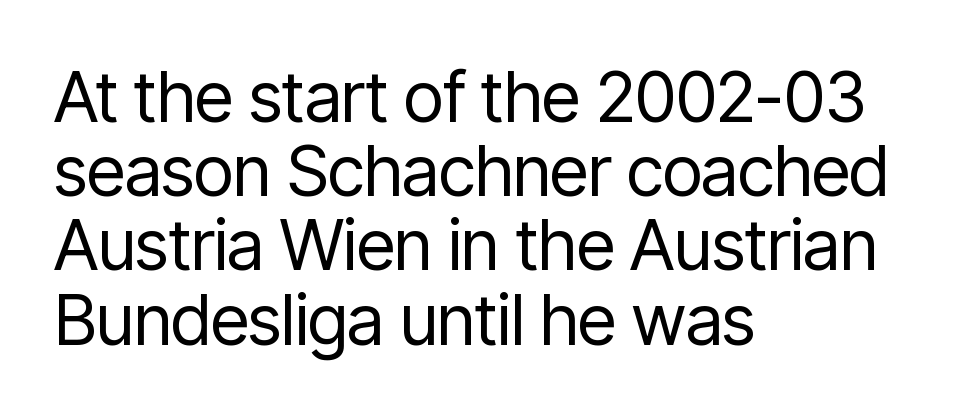
In terms of posture, this sample is upright. A typesetter would label this face a sans. Here the designer chose a conventional face with non-uniform glyph widths. Line starts are locked; line ends wander.
